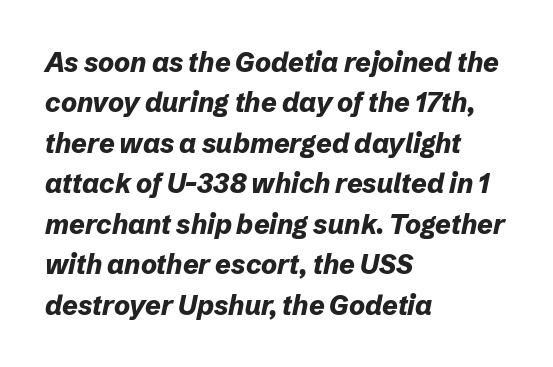
The image shows 27 px bold type, italic (leaning right); set left-aligned, normal line spacing (1.5x), normal letter spacing, not underlined.
